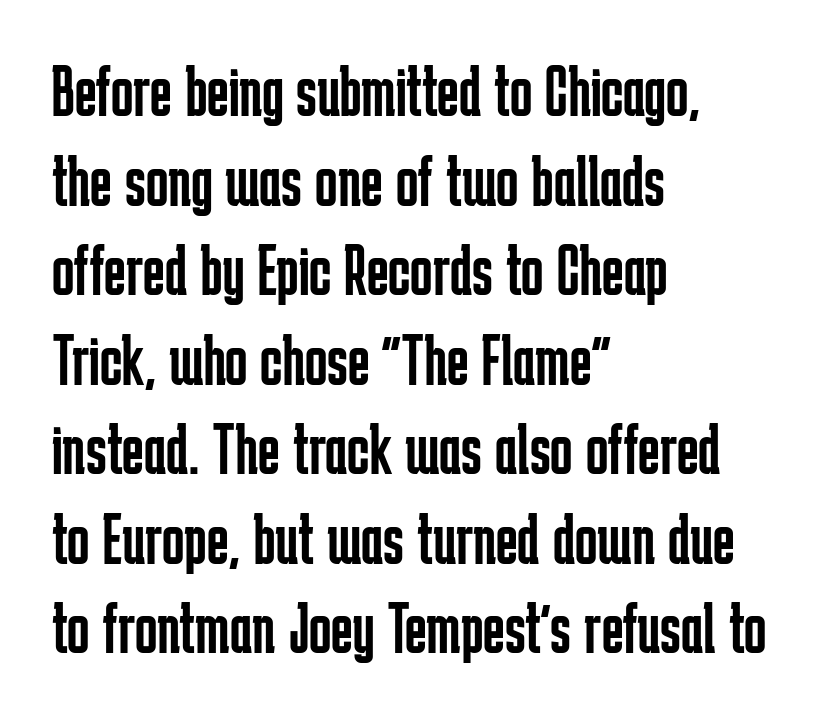
The image shows 74 px regular-weight, condensed sans-serif type, upright; set left-aligned, line spacing 1.21x, normal letter spacing, not underlined; low stroke contrast and a medium x-height.
